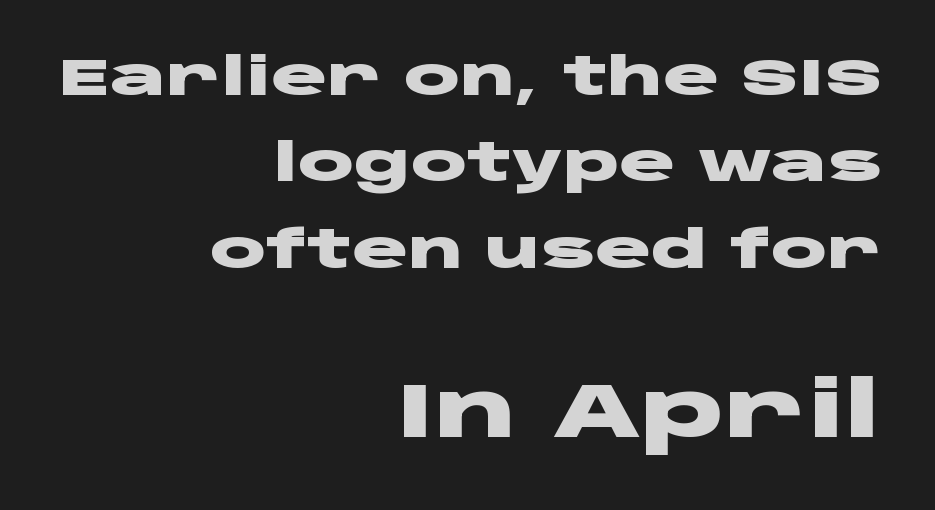
Q: Is the text bold? A: Yes.
Q: Is the text italic (slanted)? A: No, it is upright.
Q: Is the typeface a serif or a sans-serif typeface? A: Sans-serif.
Q: Is the text underlined? A: No.
Q: How is the paragraph aligned? A: Right-aligned.
Q: Is the spacing between letters normal or unusually wide? A: Normal.
Q: Is the spacing between lines tight, normal or loose? A: Normal.
Q: Which block of text is set in a larger size, the first (top) or the second (bottom)? A: The second (bottom) one.
Q: Width (condensed, normal, or wide)? A: Wide.
Q: Stroke contrast? A: Low.
Q: x-height? A: Large.
Q: Monospaced? A: No.
